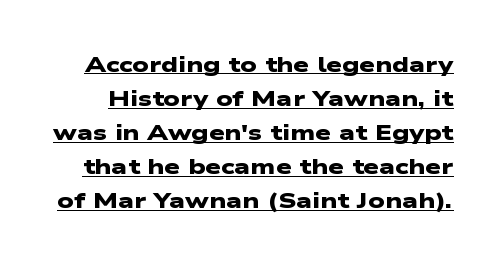
The image shows 22 px bold type; set normal line spacing (1.55x), normal letter spacing, underlined.
